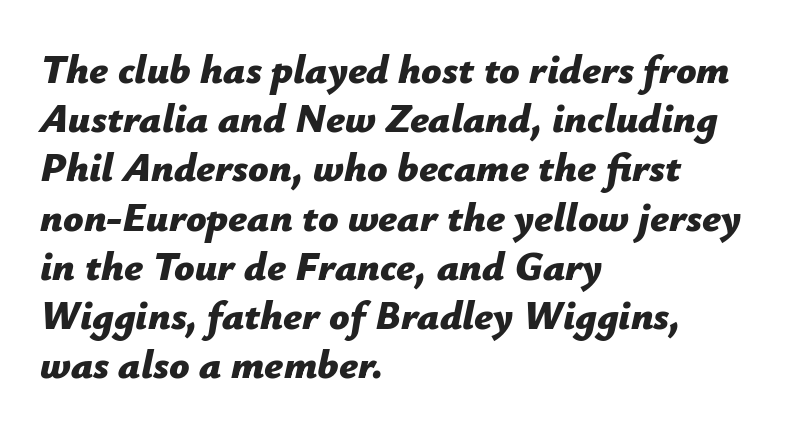
{"italic": "yes", "lean": "right", "slant_degrees": 12, "bold": "yes", "weight": "bold", "width": "normal", "stroke_contrast": "low", "x_height": "medium", "monospaced": "no", "underline": "no", "align": "left", "line_spacing_ratio": 1.23, "letter_spacing": "normal", "letter_spacing_em": 0.0, "glyph_px": 40}
